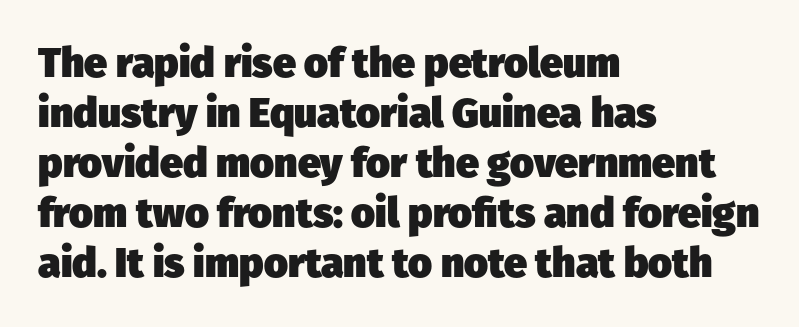
{"serif": "no", "bold": "yes", "weight": "heavy", "width": "normal", "stroke_contrast": "low", "x_height": "medium", "monospaced": "no", "underline": "no", "align": "left", "line_spacing_ratio": 1.22, "letter_spacing": "normal", "letter_spacing_em": 0.0, "glyph_px": 41}
